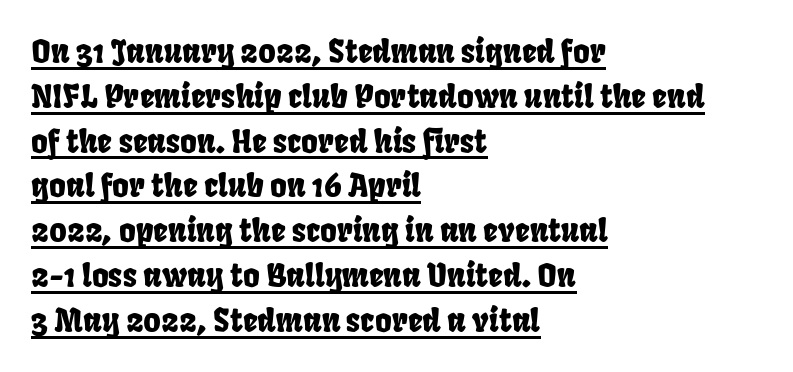
Q: Is the typeface a serif or a sans-serif typeface? A: Sans-serif.
Q: Is the text underlined? A: Yes.
Q: How is the paragraph aligned? A: Left-aligned.
Q: Is the spacing between letters normal or unusually wide? A: Normal.
Q: Is the spacing between lines tight, normal or loose? A: Normal.
Q: Width (condensed, normal, or wide)? A: Condensed.
Q: Stroke contrast? A: Low.
Q: x-height? A: Large.
Q: Monospaced? A: No.
